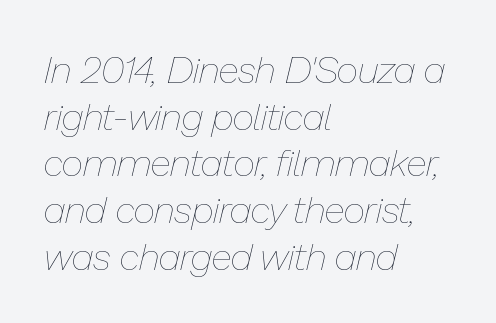
Characters are canted at an angle relative to the baseline's perpendicular. Here the designer chose a conventional face with non-uniform glyph widths. Caption: standard tracking, unaltered. Summary of weight: not heavy and not bold. The lines are quadded left.
